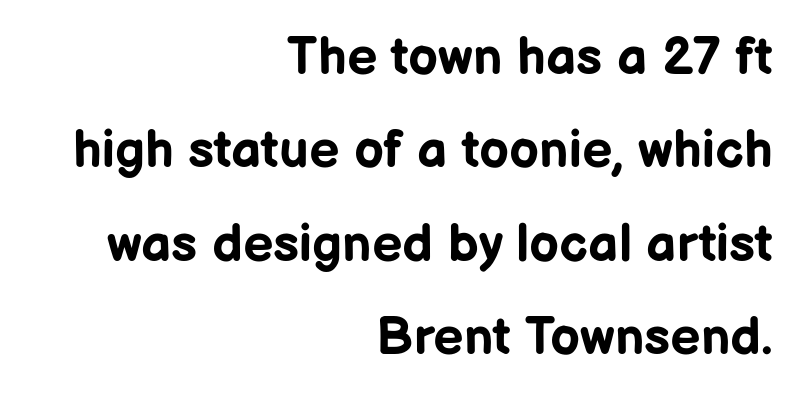
Every row of glyphs terminates at an identical x-position on the right. A dark, heavy texture on the line: the type is bold. The area under the type is left untouched. The line texture is even and compact thanks to regular tracking. The rendering shows plain stroke endings on the letterforms — a sans-serif design. Notice how the stems are strictly vertical — no italics here.
